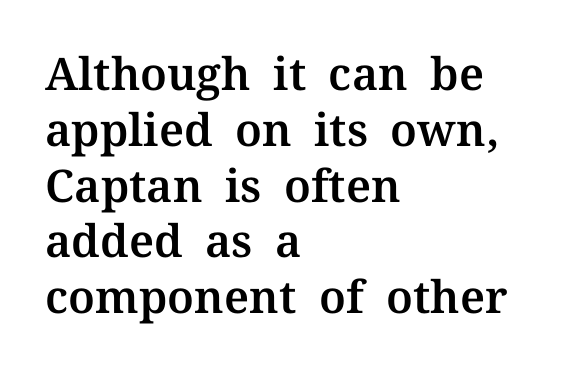
The image shows 45 px serif type, upright; set left-aligned, line spacing 1.24x, normal letter spacing, not underlined; medium stroke contrast and a medium x-height.
